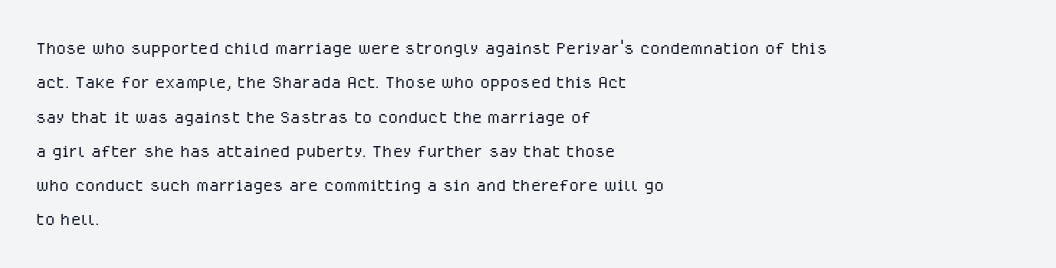
The vertical gap from one line to the next is medium. These lines were composed using upright roman letters. Horizontal alignment here is leftward, the default for most running prose. The gaps between neighbouring characters are ordinary and unremarkable. Weight: regular or lighter.
